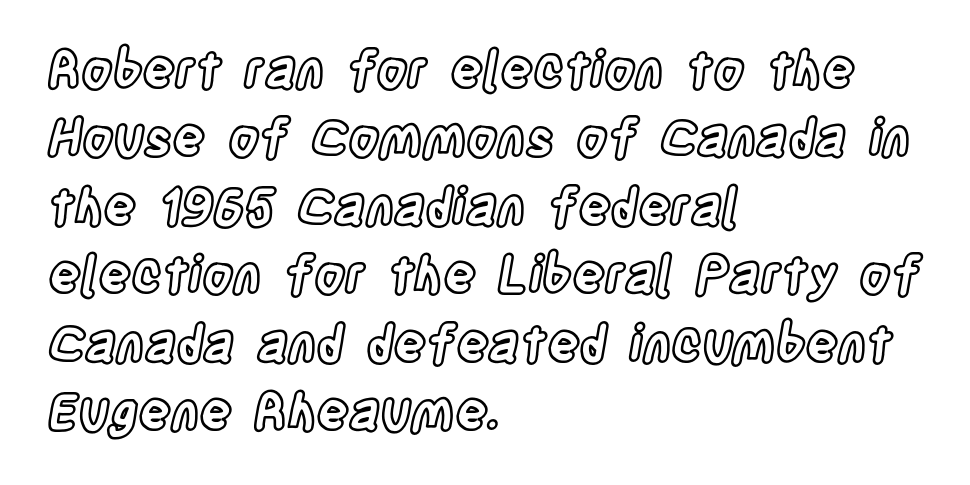
The image shows 50 px condensed type; set left-aligned, normal line spacing (1.37x), normal letter spacing, not underlined; a large x-height.
